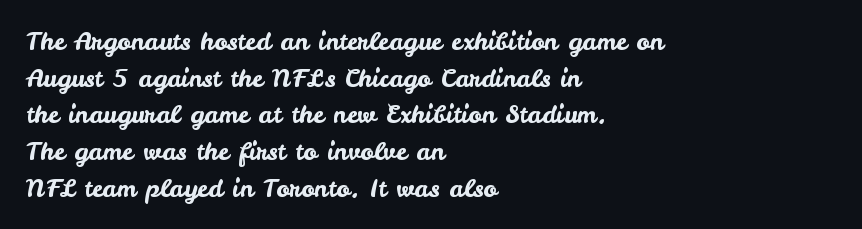
The image shows 25 px text type; set left-aligned, normal line spacing (1.47x), normal letter spacing, not underlined.
